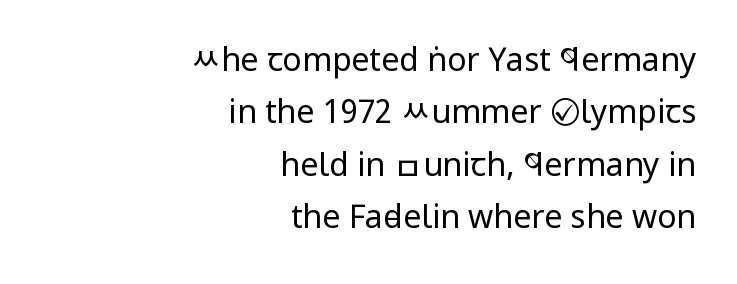
Bare-footed words on every line. Compared with typical body copy, the letter spacing here is the same. Vertical spacing — default. Each letter keeps its own natural width here, so spacing adapts to shape. Serif or sans? Sans — the stroke terminals are bare. Every stem runs plumb, perpendicular to the baseline.
